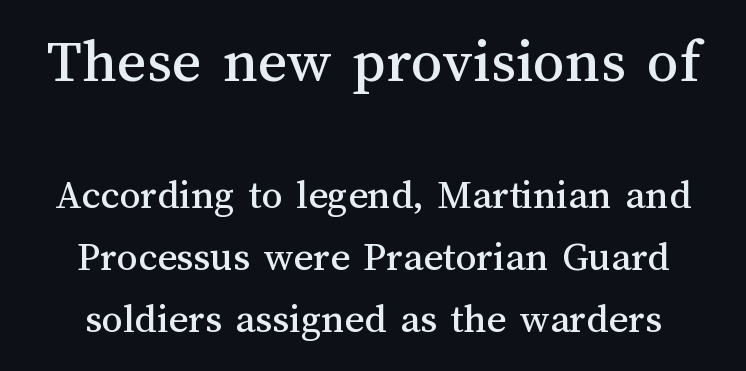
{"italic": "no", "width": "normal", "stroke_contrast": "medium", "x_height": "medium", "monospaced": "no", "underline": "no", "line_spacing": "normal", "line_spacing_ratio": 1.48, "letter_spacing": "normal", "letter_spacing_em": 0.0, "larger_block": "first", "size_ratio": 1.5, "glyph_px": 63}
